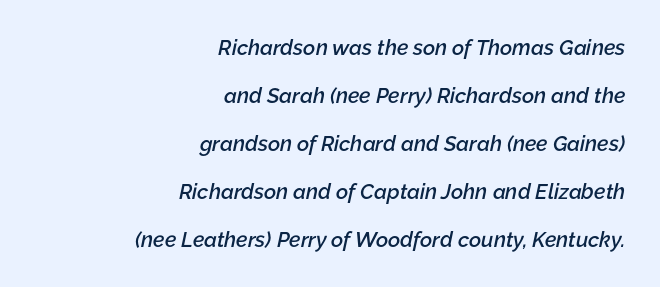
The letterforms sit shoulder to shoulder at normal distance. Emphasis by weight is partial: semibold. All the whitespace from short lines collects on the left. The space beneath each line is pristine and unruled.
